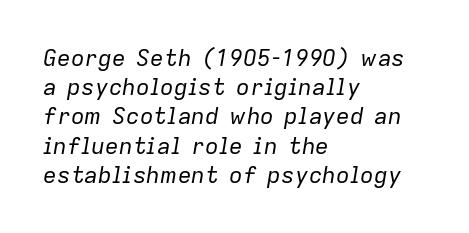
Q: Is the text bold? A: No.
Q: Is the text italic (slanted)? A: Yes, it leans right by about 9 degrees.
Q: Is the text underlined? A: No.
Q: How is the paragraph aligned? A: Left-aligned.
Q: Is the spacing between letters normal or unusually wide? A: Normal.
Q: Is the spacing between lines tight, normal or loose? A: Normal.
